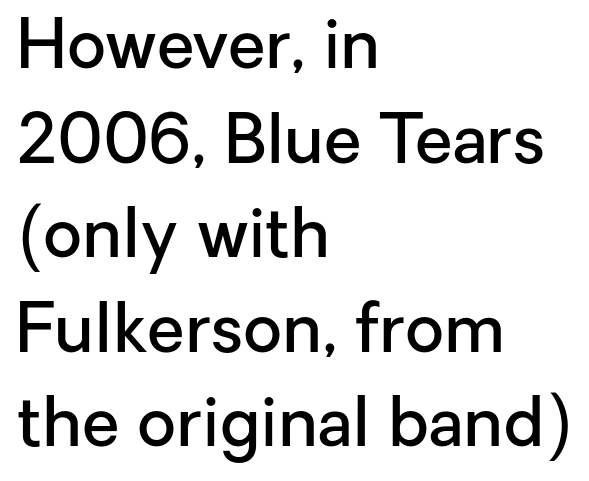
Q: Is the text bold? A: Semi-bold.
Q: Is the text italic (slanted)? A: No, it is upright.
Q: Is the typeface a serif or a sans-serif typeface? A: Sans-serif.
Q: Is the text underlined? A: No.
Q: How is the paragraph aligned? A: Left-aligned.
Q: Is the spacing between letters normal or unusually wide? A: Normal.
Q: Is the spacing between lines tight, normal or loose? A: Normal.
Q: Width (condensed, normal, or wide)? A: Normal.
Q: Stroke contrast? A: Low.
Q: x-height? A: Medium.
Q: Monospaced? A: No.
